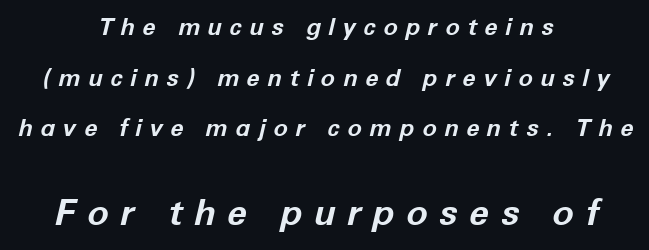
Q: Is the text bold? A: Yes.
Q: Is the text italic (slanted)? A: Yes, it leans right by about 12 degrees.
Q: Is the text underlined? A: No.
Q: How is the paragraph aligned? A: Centered.
Q: Is the spacing between letters normal or unusually wide? A: Unusually wide.
Q: Is the spacing between lines tight, normal or loose? A: Loose.
Q: Which block of text is set in a larger size, the first (top) or the second (bottom)? A: The second (bottom) one.
Q: Width (condensed, normal, or wide)? A: Normal.
Q: Stroke contrast? A: Low.
Q: x-height? A: Medium.
Q: Monospaced? A: No.
